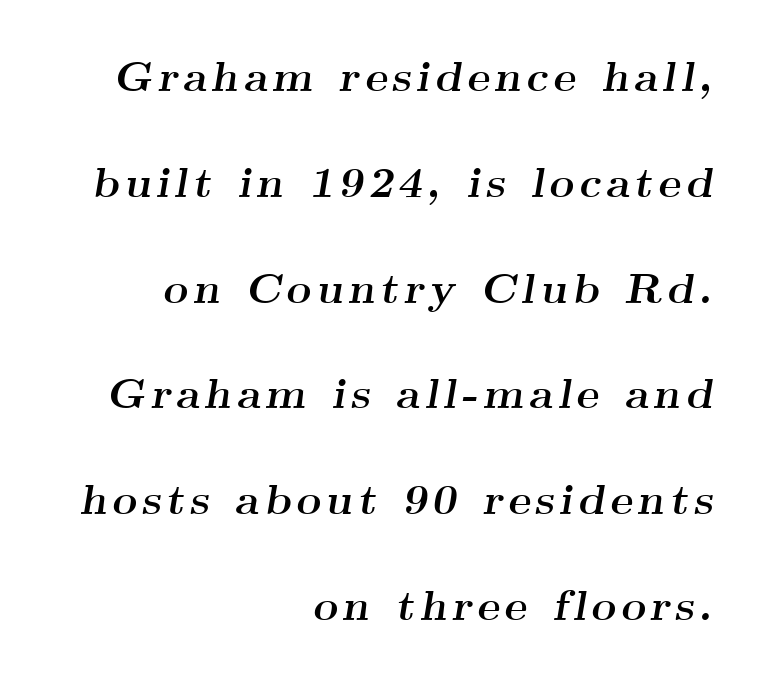
Caption: multi-line text, flush right, ragged left. A typesetter would call this proportional, since set widths differ per character. Does the weight exceed regular? Yes, all the way to bold. The text carries the slant typical of an italic or oblique font. Letterform terminals end in serifs throughout the passage.
